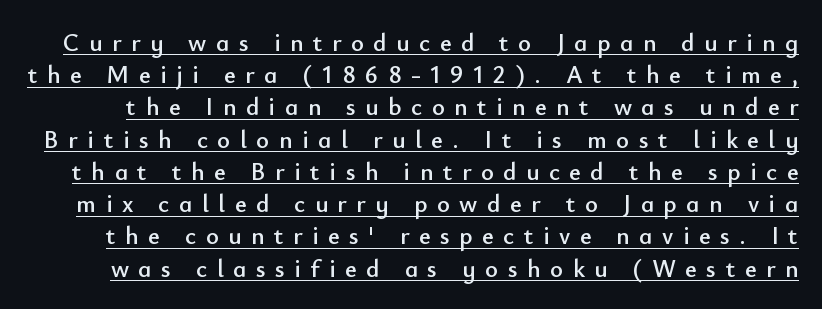
A typesetter would call this heavily tracked-out type. No italicization has been applied; the sample stays upright. The lines sit at an ordinary, default distance from one another. The lettering is marked with a stroke running underneath it.
